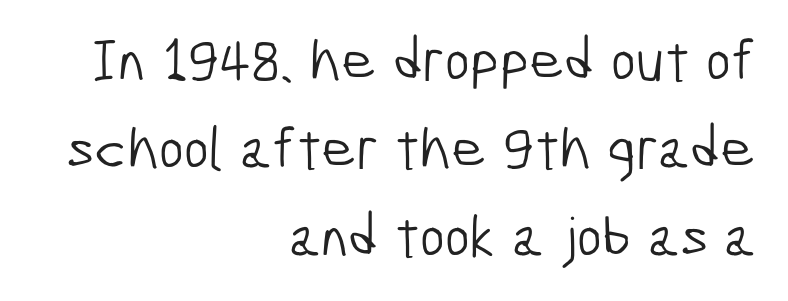
Is the type heavy? It reads as light-to-regular instead. Check the space under the baseline: it is left empty. The typesetter chose a ragged-left arrangement here. Think of a printed novel: that variable character pitch is what you see here.
